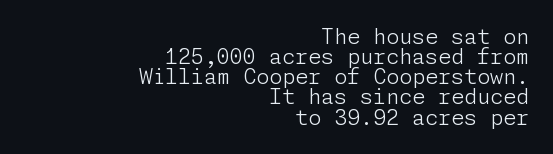
Q: Is the text bold? A: No.
Q: Is the text italic (slanted)? A: No, it is upright.
Q: Is the text underlined? A: No.
Q: How is the paragraph aligned? A: Right-aligned.
Q: Is the spacing between letters normal or unusually wide? A: Normal.
Q: Is the spacing between lines tight, normal or loose? A: Tight.
